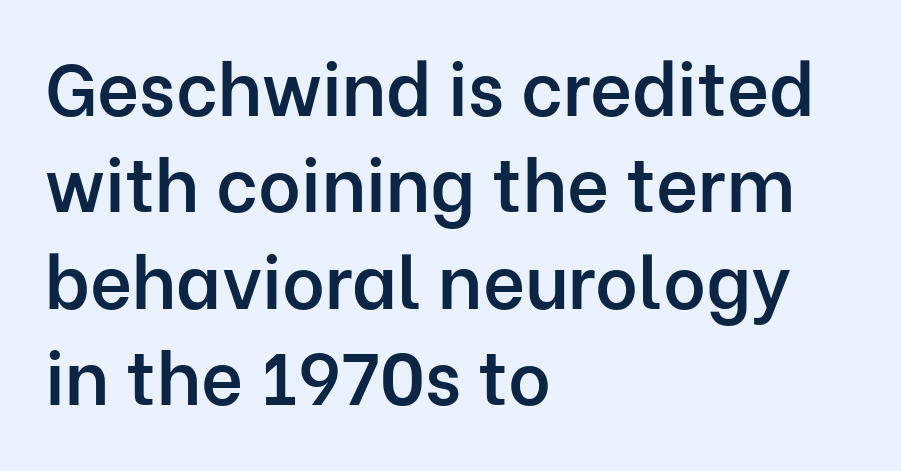
Q: Is the text bold? A: Semi-bold.
Q: Is the text italic (slanted)? A: No, it is upright.
Q: Is the typeface a serif or a sans-serif typeface? A: Sans-serif.
Q: Is the text underlined? A: No.
Q: How is the paragraph aligned? A: Left-aligned.
Q: Is the spacing between letters normal or unusually wide? A: Normal.
Q: Is the spacing between lines tight, normal or loose? A: Normal.
Q: Width (condensed, normal, or wide)? A: Normal.
Q: Stroke contrast? A: Low.
Q: x-height? A: Medium.
Q: Monospaced? A: No.
